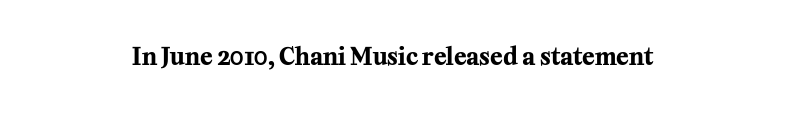
Q: Is the text bold? A: Yes.
Q: Is the text italic (slanted)? A: No, it is upright.
Q: Is the text underlined? A: No.
Q: Is the spacing between letters normal or unusually wide? A: Normal.
